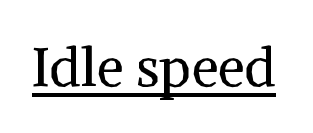
{"serif": "yes", "italic": "no", "bold": "no", "weight": "regular", "width": "normal", "stroke_contrast": "medium", "x_height": "medium", "monospaced": "no", "underline": "yes", "letter_spacing": "normal", "letter_spacing_em": 0.0, "glyph_px": 54}
